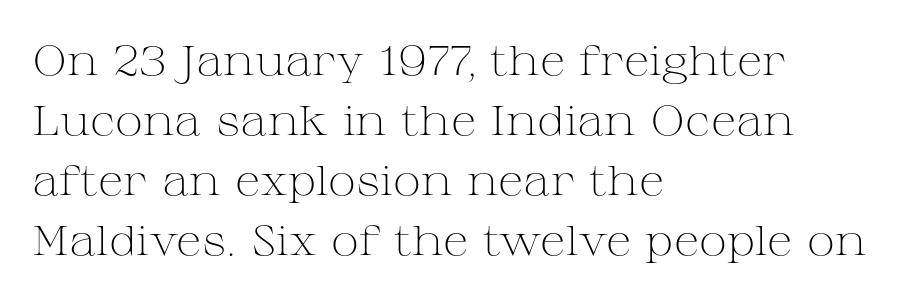
The image shows 42 px light, wide serif type, upright; set left-aligned, normal line spacing (1.43x), normal letter spacing, not underlined; medium stroke contrast and a medium x-height.
